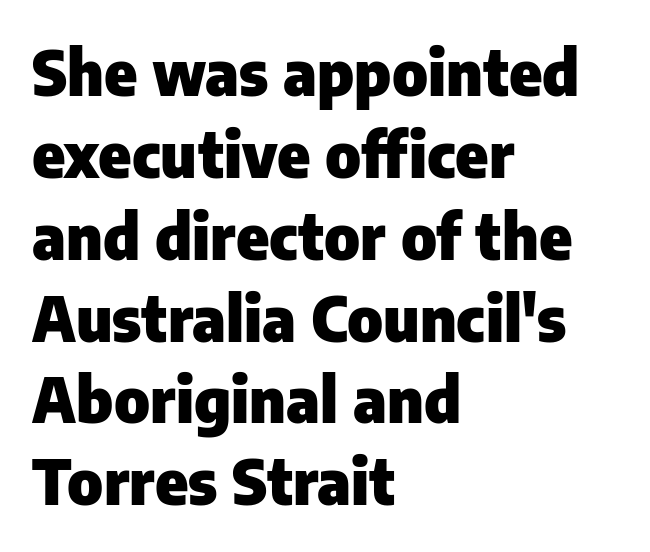
{"serif": "no", "italic": "no", "bold": "yes", "weight": "heavy", "width": "normal", "stroke_contrast": "low", "x_height": "medium", "monospaced": "no", "underline": "no", "align": "left", "line_spacing": "normal", "line_spacing_ratio": 1.32, "letter_spacing": "normal", "letter_spacing_em": 0.0, "glyph_px": 62}
